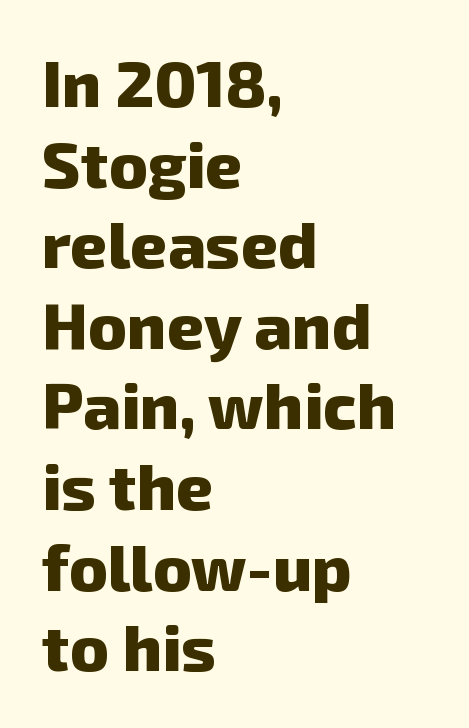
The rendering anchors every line to the left-hand side. The passage shown is typed in a proportional face where columns would drift. This sample uses a sans-serif face. Descender tails drop into unmarked territory.
